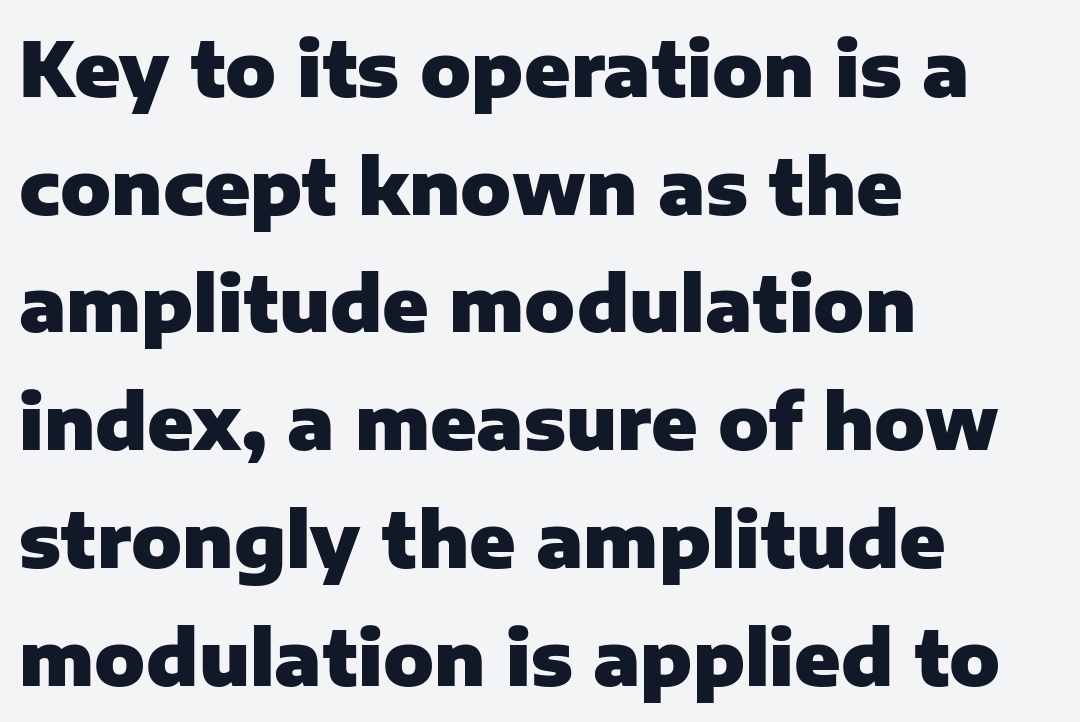
{"serif": "no", "italic": "no", "bold": "yes", "weight": "heavy", "width": "normal", "stroke_contrast": "low", "x_height": "medium", "monospaced": "no", "underline": "no", "align": "left", "line_spacing": "normal", "line_spacing_ratio": 1.57, "letter_spacing": "normal", "letter_spacing_em": 0.0, "glyph_px": 75}
